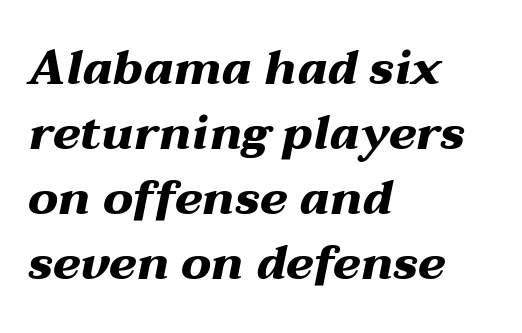
The image shows 47 px heavy, wide type, italic (leaning right); set left-aligned, normal line spacing (1.38x), normal letter spacing, not underlined; medium stroke contrast and a medium x-height.
